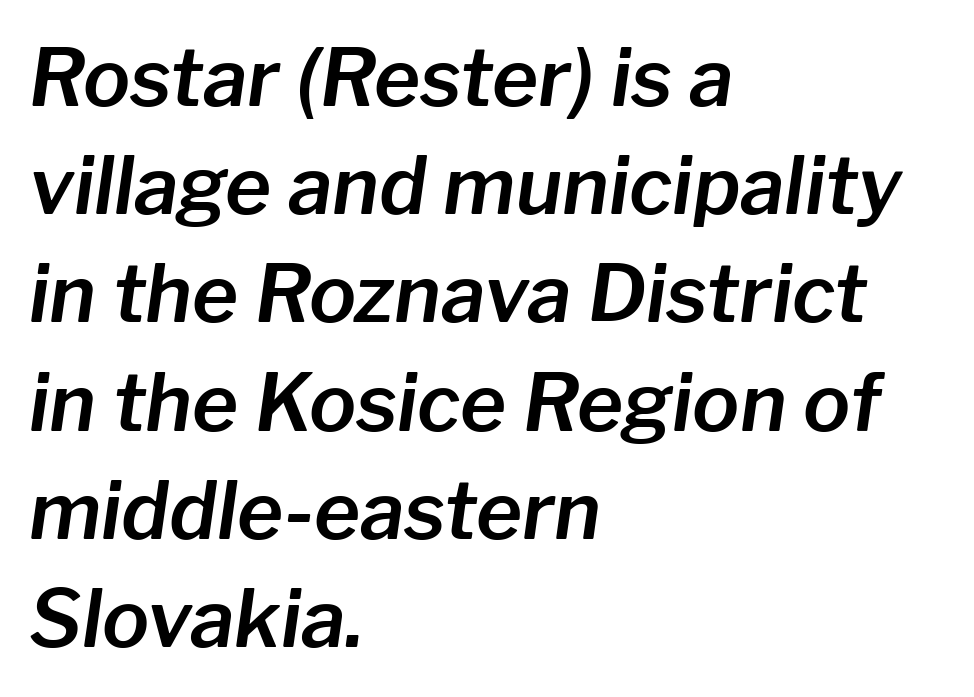
The image shows 79 px text type, italic (leaning right); set left-aligned, normal line spacing (1.37x), normal letter spacing, not underlined; low stroke contrast and a medium x-height.
